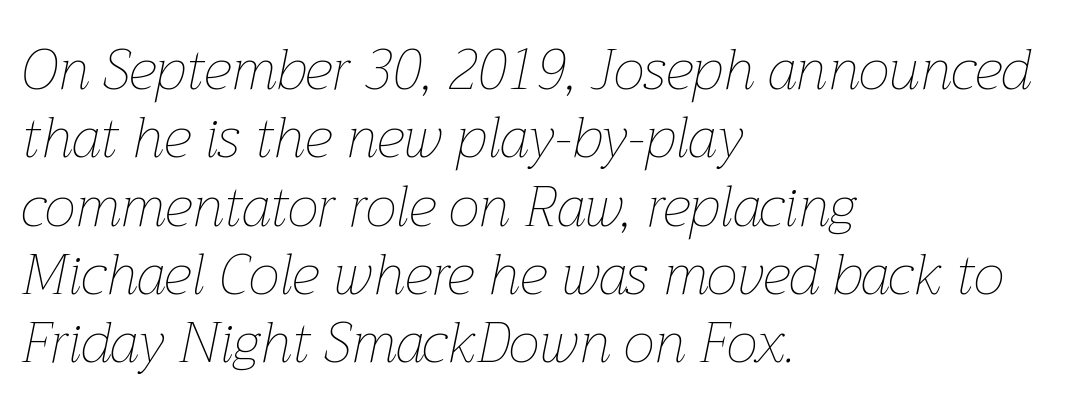
The rendering uses natural spacing where letterforms have individual widths. Nobody touched the tracking dial on this one. No word sits above an underline. Horizontal alignment here is leftward, the default for most running prose. Is the stroke heavy? The answer is a plain regular-or-lighter. The passage shown leans; its letterforms are oblique.
